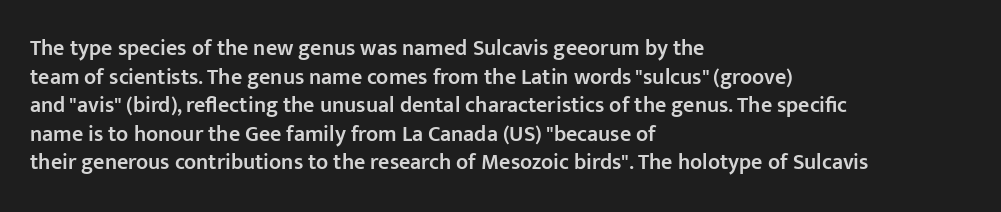
Q: Is the text bold? A: Semi-bold.
Q: Is the text italic (slanted)? A: No, it is upright.
Q: Is the text underlined? A: No.
Q: How is the paragraph aligned? A: Left-aligned.
Q: Is the spacing between letters normal or unusually wide? A: Normal.
Q: Is the spacing between lines tight, normal or loose? A: Normal.
